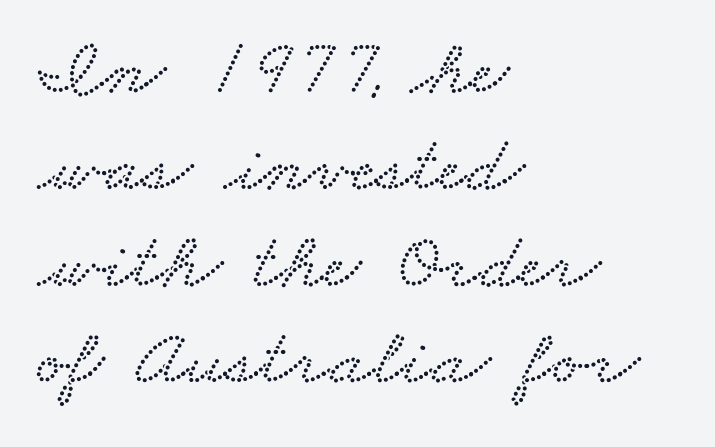
Q: Is the text underlined? A: No.
Q: How is the paragraph aligned? A: Left-aligned.
Q: Is the spacing between letters normal or unusually wide? A: Normal.
Q: Width (condensed, normal, or wide)? A: Wide.
Q: Stroke contrast? A: Low.
Q: x-height? A: Small.
Q: Monospaced? A: No.
